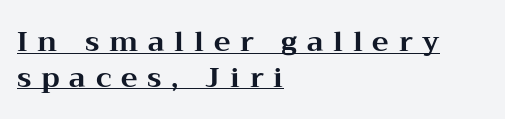
Q: Is the text bold? A: Yes.
Q: Is the text italic (slanted)? A: No, it is upright.
Q: Is the typeface a serif or a sans-serif typeface? A: Serif.
Q: Is the text underlined? A: Yes.
Q: How is the paragraph aligned? A: Left-aligned.
Q: Is the spacing between letters normal or unusually wide? A: Unusually wide.
Q: Is the spacing between lines tight, normal or loose? A: Normal.
Q: Width (condensed, normal, or wide)? A: Wide.
Q: Stroke contrast? A: Medium.
Q: x-height? A: Medium.
Q: Monospaced? A: No.
